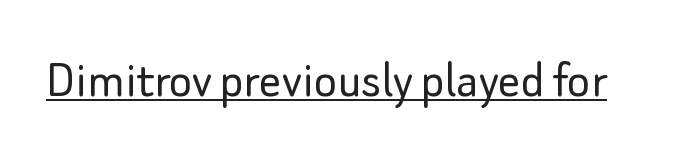
The image shows 55 px light sans-serif type, upright; set normal letter spacing, underlined; low stroke contrast and a small x-height.
